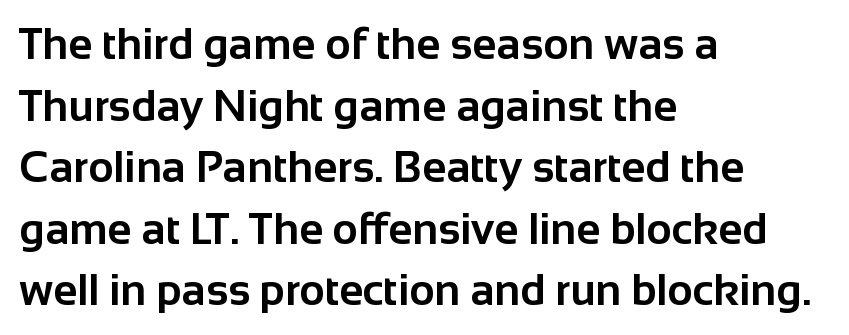
{"serif": "no", "italic": "no", "bold": "yes", "weight": "bold", "width": "normal", "stroke_contrast": "low", "x_height": "medium", "monospaced": "no", "underline": "no", "align": "left", "line_spacing": "normal", "line_spacing_ratio": 1.4, "letter_spacing": "normal", "letter_spacing_em": 0.0, "glyph_px": 44}
